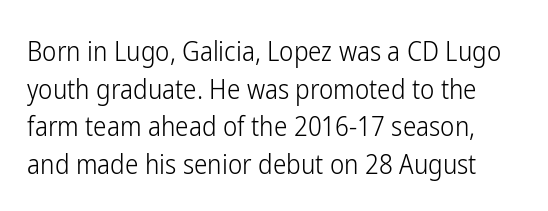
The image shows 27 px text type, upright; set normal line spacing (1.39x), normal letter spacing, not underlined.
